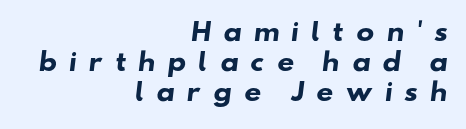
The image shows 24 px bold type; set right-aligned, normal line spacing (1.25x), unusually wide letter spacing (+0.48 em), not underlined.
